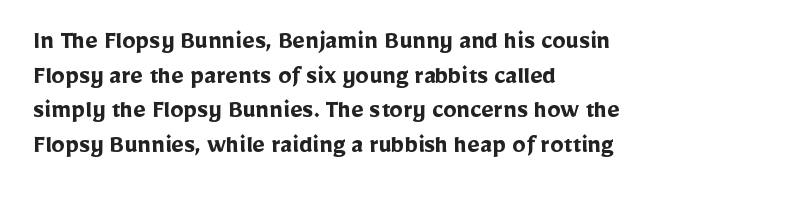
Compared with typical body copy, the letter spacing here is the same. The setting favours the left margin, as ordinary paragraphs usually do. Heft: maximum for text — a bold. Beneath every word, the page is bare. Successive baselines arrive at the customary interval. These lines were composed using upright roman letters.
